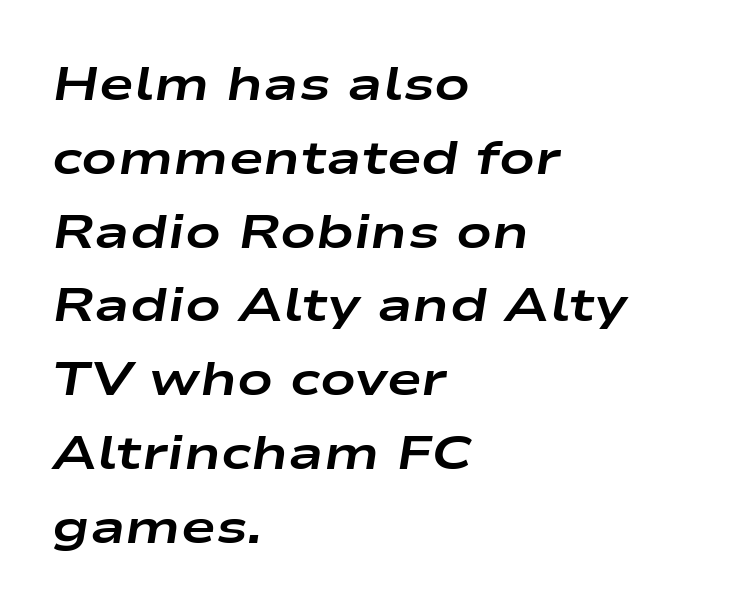
Evenly set lines give the paragraph a standard silhouette. In terms of posture, this sample is oblique. Between one letter and the next there's only the usual sliver of space. The strokes are fattened all the way to bold.
